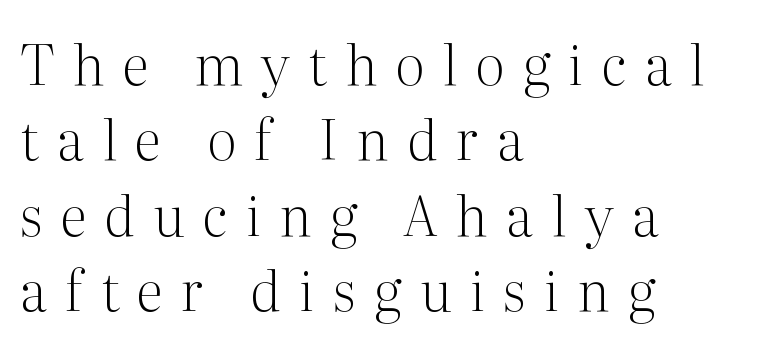
The image shows 55 px light serif type, upright; set left-aligned, normal line spacing (1.37x), unusually wide letter spacing (+0.33 em), not underlined; medium stroke contrast and a medium x-height.
